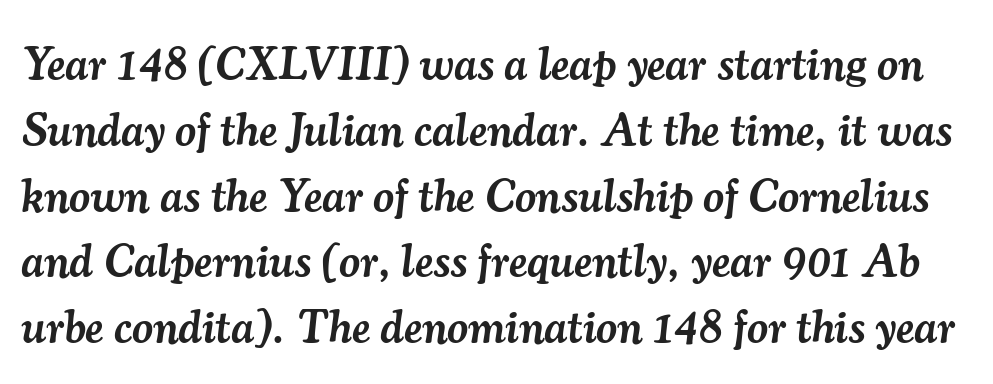
{"serif": "yes", "italic": "yes", "lean": "right", "slant_degrees": 7, "bold": "semi", "weight": "semibold", "width": "normal", "stroke_contrast": "medium", "x_height": "small", "monospaced": "no", "underline": "no", "line_spacing": "normal", "line_spacing_ratio": 1.43, "letter_spacing": "normal", "letter_spacing_em": 0.0, "glyph_px": 46}
